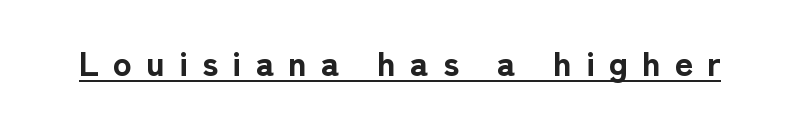
Q: Is the text bold? A: Yes.
Q: Is the text italic (slanted)? A: No, it is upright.
Q: Is the typeface a serif or a sans-serif typeface? A: Sans-serif.
Q: Is the text underlined? A: Yes.
Q: Is the spacing between letters normal or unusually wide? A: Unusually wide.
Q: Width (condensed, normal, or wide)? A: Normal.
Q: Stroke contrast? A: Low.
Q: x-height? A: Medium.
Q: Monospaced? A: No.
